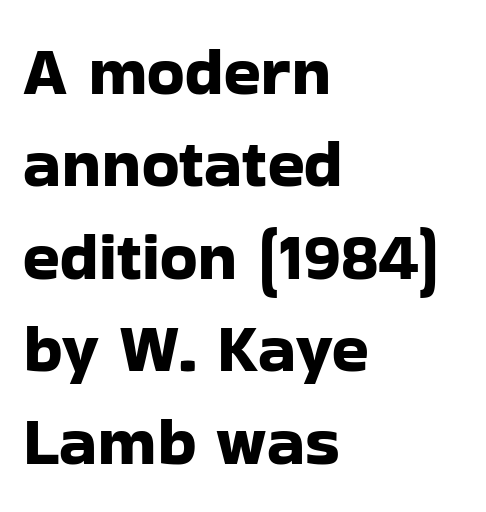
The image shows 68 px sans-serif type, upright; set left-aligned, normal line spacing (1.36x), normal letter spacing, not underlined; low stroke contrast and a medium x-height.
